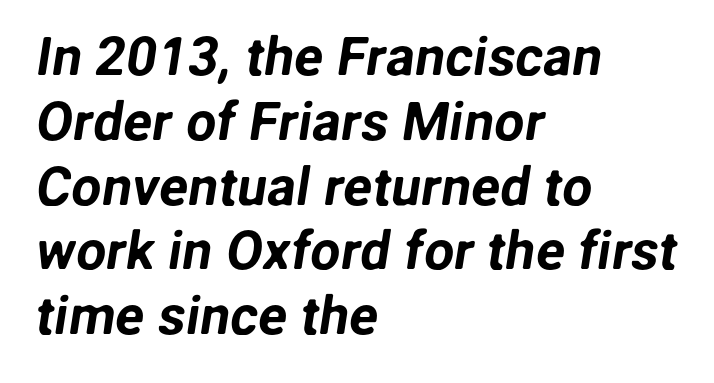
The rendering keeps characters at their native spacing. Quick note: underline off. The setting favours the left margin, as ordinary paragraphs usually do. Note the varied advance widths — an 'i' is clearly narrower than an 'm'.
